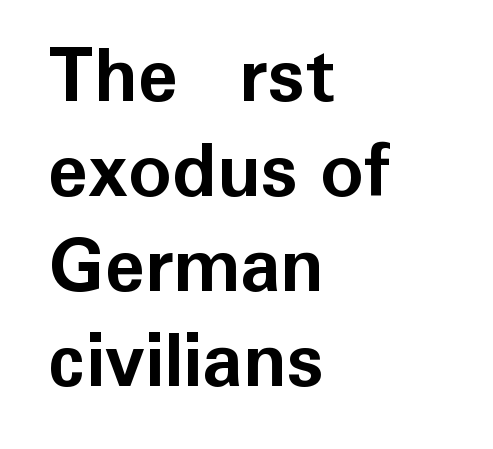
Each new line begins a customary step beneath the previous one. The glyphs in this specimen are sans serif. The passage shown is typed in a proportional face where columns would drift. Posture: upright roman. Any mark beneath the type? The region is blank.
